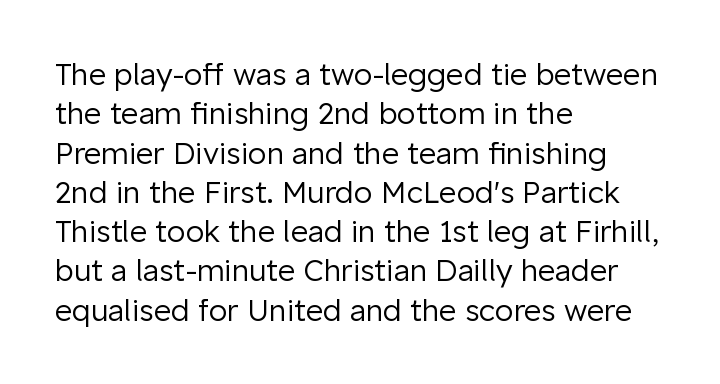
Q: Is the text bold? A: No.
Q: Is the text italic (slanted)? A: No, it is upright.
Q: Is the typeface a serif or a sans-serif typeface? A: Sans-serif.
Q: Is the text underlined? A: No.
Q: How is the paragraph aligned? A: Left-aligned.
Q: Is the spacing between letters normal or unusually wide? A: Normal.
Q: Is the spacing between lines tight, normal or loose? A: Normal.
Q: Width (condensed, normal, or wide)? A: Normal.
Q: Stroke contrast? A: Low.
Q: x-height? A: Medium.
Q: Monospaced? A: No.
